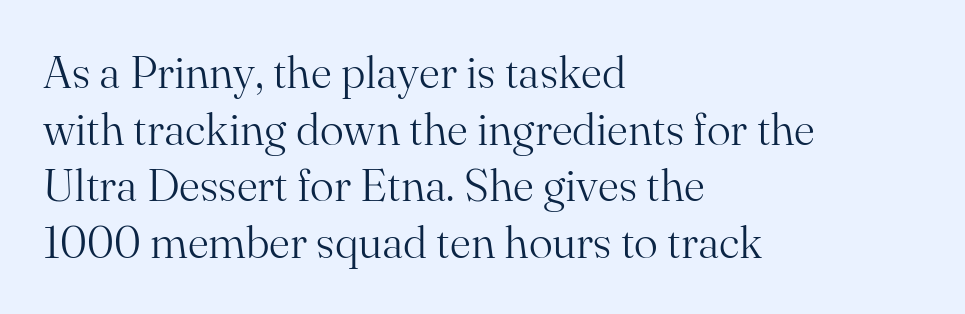
Q: Is the text bold? A: No.
Q: Is the text italic (slanted)? A: No, it is upright.
Q: Is the typeface a serif or a sans-serif typeface? A: Serif.
Q: Is the text underlined? A: No.
Q: How is the paragraph aligned? A: Left-aligned.
Q: Is the spacing between letters normal or unusually wide? A: Normal.
Q: Is the spacing between lines tight, normal or loose? A: Normal.
Q: Width (condensed, normal, or wide)? A: Normal.
Q: Stroke contrast? A: Medium.
Q: x-height? A: Small.
Q: Monospaced? A: No.
